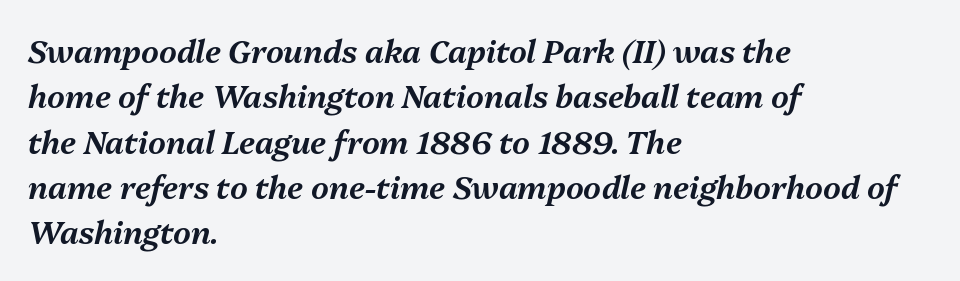
Q: Is the text italic (slanted)? A: Yes, it leans right by about 13 degrees.
Q: Is the text underlined? A: No.
Q: How is the paragraph aligned? A: Left-aligned.
Q: Is the spacing between letters normal or unusually wide? A: Normal.
Q: Is the spacing between lines tight, normal or loose? A: Normal.
Q: Width (condensed, normal, or wide)? A: Normal.
Q: Stroke contrast? A: Medium.
Q: x-height? A: Medium.
Q: Monospaced? A: No.
